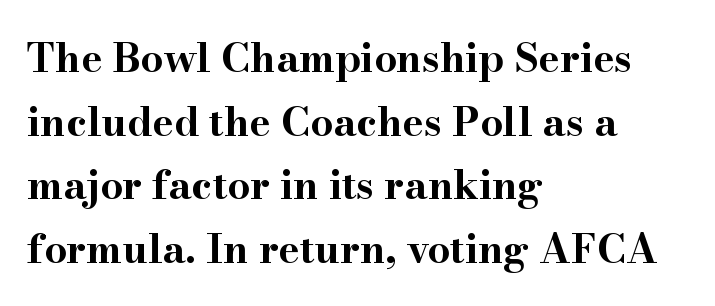
The image shows 40 px bold, wide serif type, upright; set left-aligned, normal line spacing (1.59x), normal letter spacing, not underlined; high stroke contrast and a small x-height.
